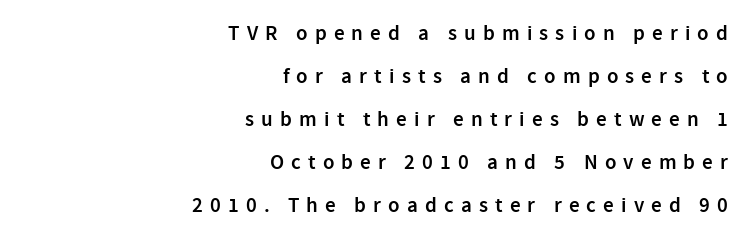
Q: Is the text bold? A: Semi-bold.
Q: Is the text italic (slanted)? A: No, it is upright.
Q: Is the text underlined? A: No.
Q: How is the paragraph aligned? A: Right-aligned.
Q: Is the spacing between letters normal or unusually wide? A: Unusually wide.
Q: Is the spacing between lines tight, normal or loose? A: Loose.
